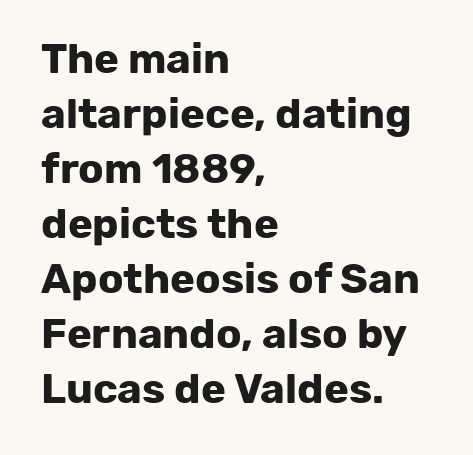
{"serif": "no", "italic": "no", "bold": "yes", "weight": "bold", "width": "normal", "stroke_contrast": "low", "x_height": "medium", "monospaced": "no", "underline": "no", "align": "left", "line_spacing": "normal", "line_spacing_ratio": 1.31, "letter_spacing": "normal", "letter_spacing_em": 0.0, "glyph_px": 42}
